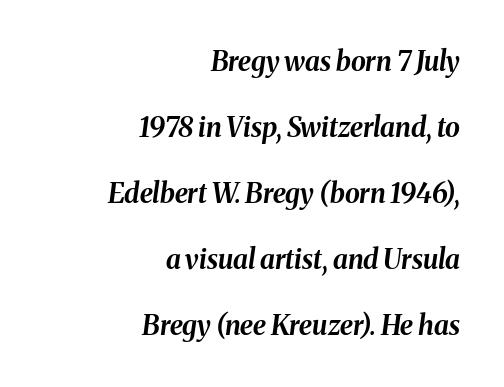
{"italic": "yes", "lean": "right", "slant_degrees": 8, "bold": "yes", "underline": "no", "align": "right", "line_spacing": "loose", "line_spacing_ratio": 2.44, "letter_spacing": "normal", "letter_spacing_em": 0.0, "glyph_px": 27}
